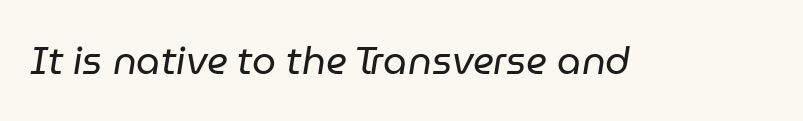
The image shows 38 px regular-weight type, italic (leaning right); set normal letter spacing, not underlined; low stroke contrast and a medium x-height.
